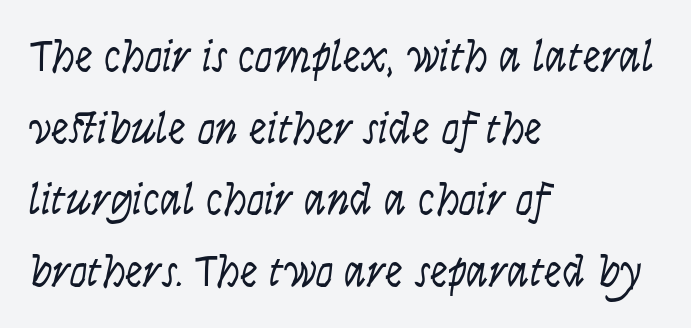
Q: Is the text bold? A: No.
Q: Is the text italic (slanted)? A: Yes.
Q: Is the typeface a serif or a sans-serif typeface? A: Sans-serif.
Q: Is the text underlined? A: No.
Q: How is the paragraph aligned? A: Left-aligned.
Q: Is the spacing between letters normal or unusually wide? A: Normal.
Q: Is the spacing between lines tight, normal or loose? A: Normal.
Q: Width (condensed, normal, or wide)? A: Condensed.
Q: Stroke contrast? A: Low.
Q: x-height? A: Large.
Q: Monospaced? A: No.
